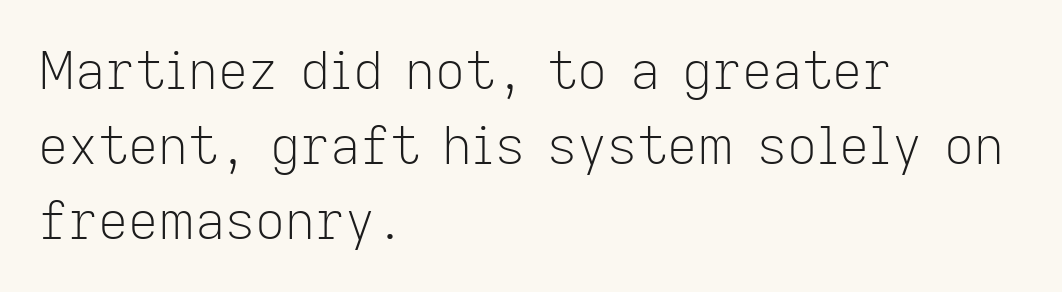
The image shows 52 px light sans-serif type, upright; set left-aligned, normal line spacing (1.44x), normal letter spacing, not underlined; low stroke contrast and a medium x-height.
